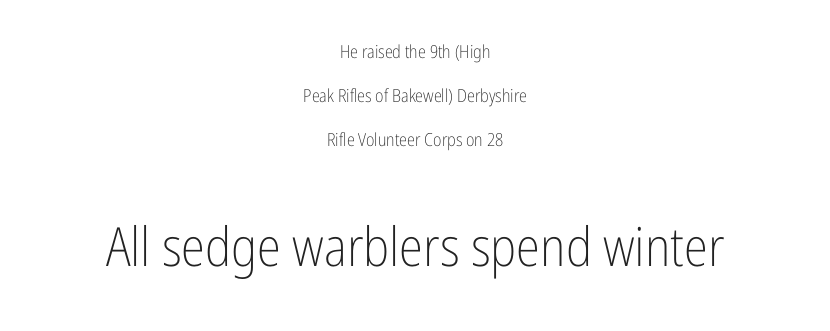
Italic? Not at all — the glyphs are vertical. Leading is clearly above the norm, producing a sparse column. Characters follow at the spacing the type designer built in. The rendering shows plain stroke endings on the letterforms — a sans-serif design.
